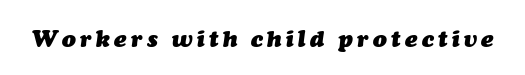
The image shows 23 px bold type, italic (leaning right); set not underlined.
